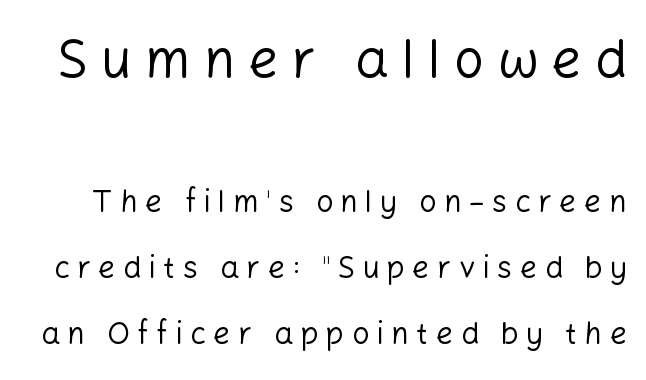
Vertical stems look standard width or narrower in stroke. Looks like regular typesetting: each glyph gets only the width it needs. Inter-character spacing is expanded well beyond the font's built-in metrics. No word sits above an underline. It's the straight-up-and-down kind of type. What kind of face is this? One without serifs — a sans.
